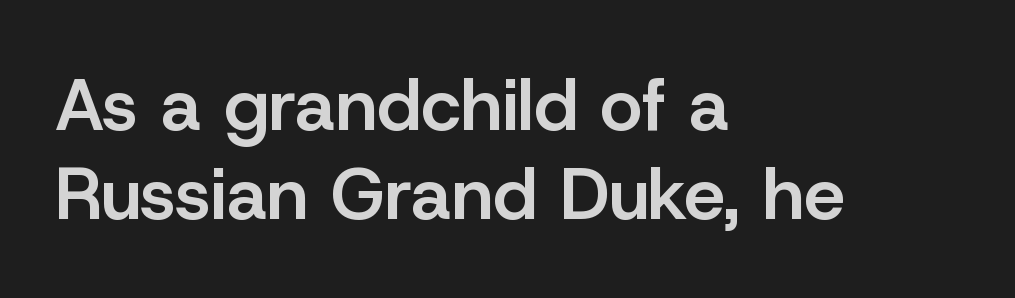
The image shows 73 px semibold sans-serif type, upright; set left-aligned, line spacing 1.22x, normal letter spacing, not underlined; low stroke contrast and a medium x-height.
